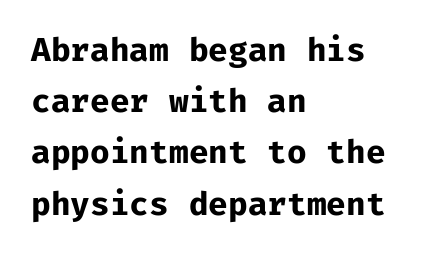
Caption: multi-line text, flush left, ragged right. Every stem runs plumb, perpendicular to the baseline. These lines are rendered in a fixed-pitch font. These lines carry a lot of weight — the face is fully bold. The passage shown is not underscored anywhere. Nothing unusual about the tracking: characters are spaced as the font intends.
